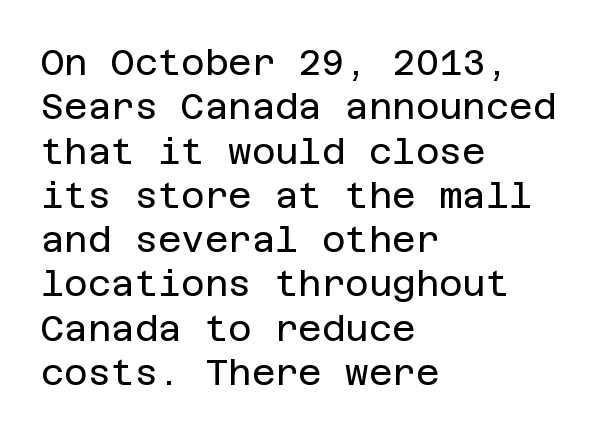
{"serif": "no", "italic": "no", "bold": "no", "weight": "regular", "width": "normal", "stroke_contrast": "low", "x_height": "large", "underline": "no", "align": "left", "line_spacing_ratio": 1.23, "letter_spacing": "normal", "letter_spacing_em": 0.0, "glyph_px": 36}
